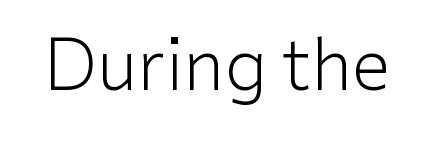
Q: Is the text bold? A: No.
Q: Is the text italic (slanted)? A: No, it is upright.
Q: Is the typeface a serif or a sans-serif typeface? A: Sans-serif.
Q: Is the text underlined? A: No.
Q: Is the spacing between letters normal or unusually wide? A: Normal.
Q: Width (condensed, normal, or wide)? A: Normal.
Q: Stroke contrast? A: Low.
Q: x-height? A: Medium.
Q: Monospaced? A: No.
